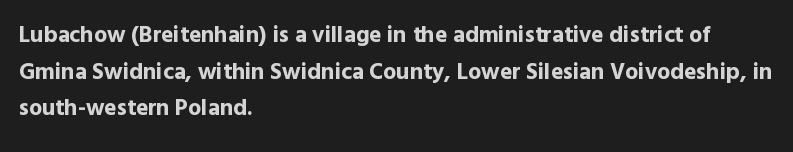
The image shows 23 px bold type, upright; set left-aligned, normal line spacing (1.59x), normal letter spacing, not underlined.
